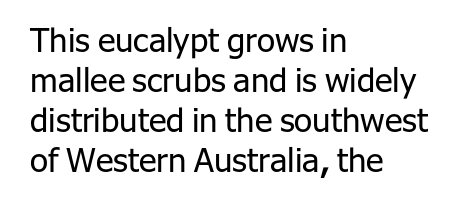
The face used here is proportionally spaced, like ordinary book or web type. The tracking reads as untouched default to a designer's eye. Style check: upright. The lines are quadded left.
